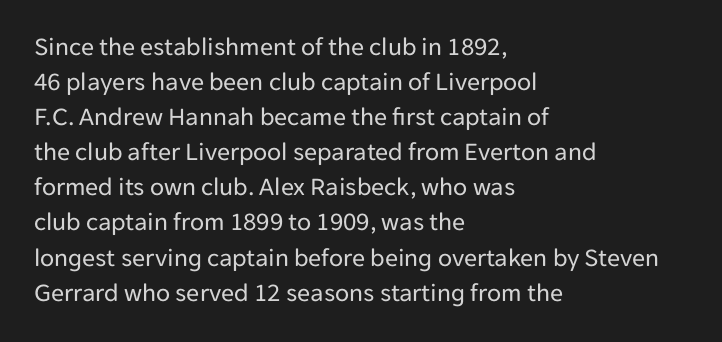
How are the letters spaced? Ordinarily, with no added tracking. Has an underline been added? It has not. Honestly, the row spacing looks completely unremarkable. The font is comparable to plain body text, perhaps lighter. Visually the block forms a straight wall on the left and a jagged coastline on the right.
